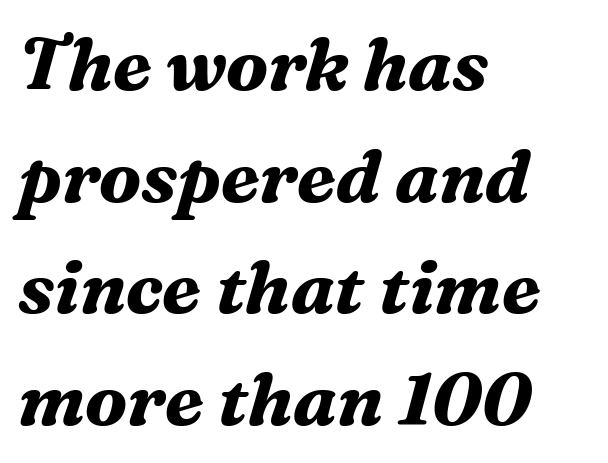
Q: Is the text bold? A: Yes.
Q: Is the text italic (slanted)? A: Yes, it leans right by about 16 degrees.
Q: Is the typeface a serif or a sans-serif typeface? A: Serif.
Q: Is the text underlined? A: No.
Q: How is the paragraph aligned? A: Left-aligned.
Q: Is the spacing between letters normal or unusually wide? A: Normal.
Q: Is the spacing between lines tight, normal or loose? A: Normal.
Q: Width (condensed, normal, or wide)? A: Normal.
Q: Stroke contrast? A: Medium.
Q: x-height? A: Medium.
Q: Monospaced? A: No.
